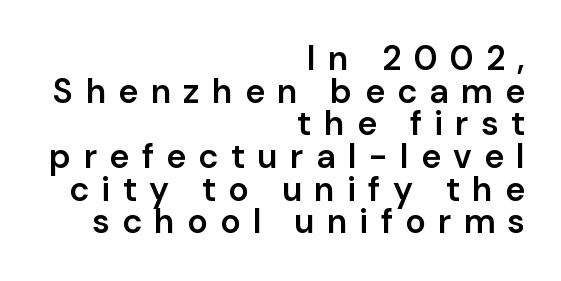
The image shows 34 px semibold sans-serif type, upright; set right-aligned, tight line spacing (0.96x), unusually wide letter spacing (+0.36 em), not underlined; low stroke contrast and a medium x-height.
